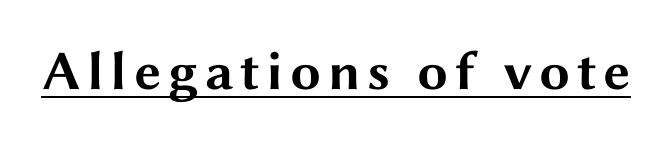
The image shows 55 px bold, wide sans-serif type, upright; set underlined; medium stroke contrast and a medium x-height.
